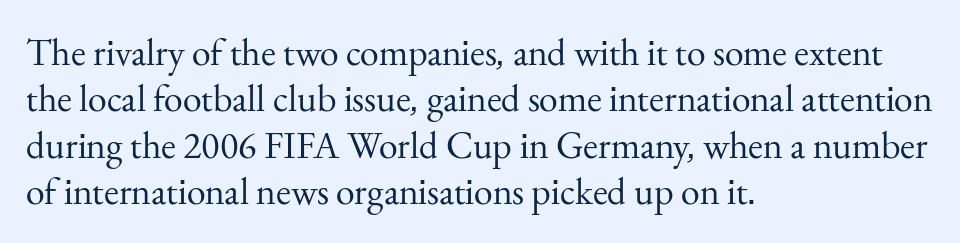
{"serif": "yes", "italic": "no", "bold": "no", "weight": "regular", "width": "normal", "stroke_contrast": "medium", "x_height": "small", "monospaced": "no", "underline": "no", "align": "left", "line_spacing_ratio": 1.22, "letter_spacing": "normal", "letter_spacing_em": 0.0, "glyph_px": 38}
